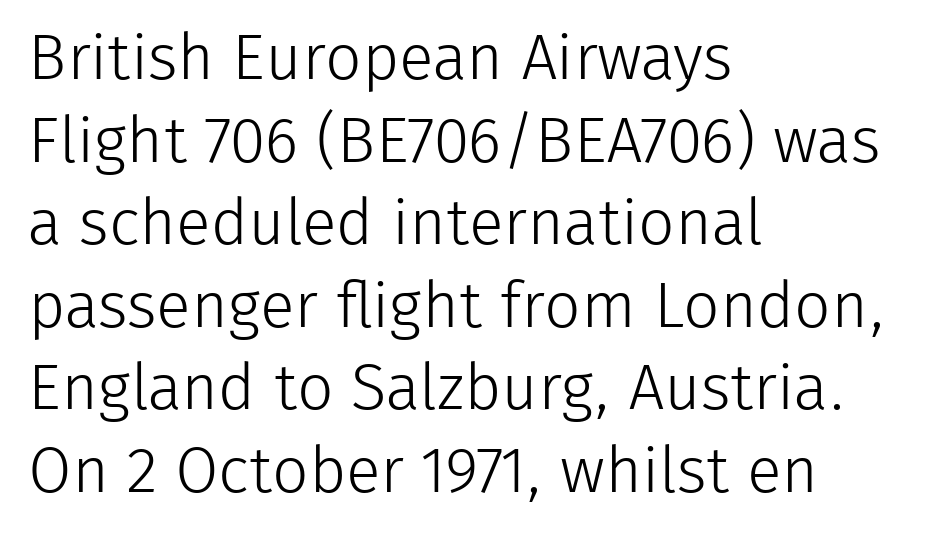
{"serif": "no", "italic": "no", "bold": "no", "weight": "light", "width": "normal", "stroke_contrast": "low", "x_height": "medium", "monospaced": "no", "underline": "no", "align": "left", "line_spacing": "normal", "line_spacing_ratio": 1.29, "letter_spacing": "normal", "letter_spacing_em": 0.0, "glyph_px": 64}
